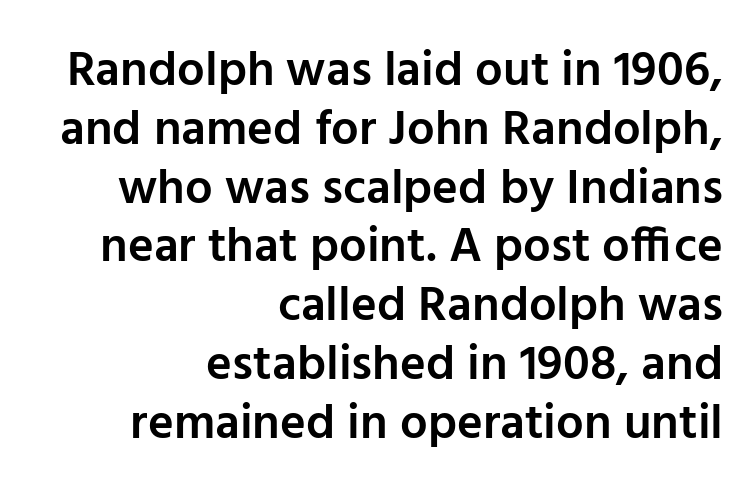
The image shows 49 px semibold sans-serif type, upright; set right-aligned, line spacing 1.2x, normal letter spacing, not underlined; low stroke contrast and a medium x-height.
